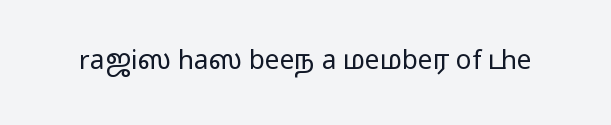
A roman cut, with each character standing at attention. Decoration check: the copy has no underline. The gaps between neighbouring characters are ordinary and unremarkable. Bold? No — there's no thickening of the strokes.
